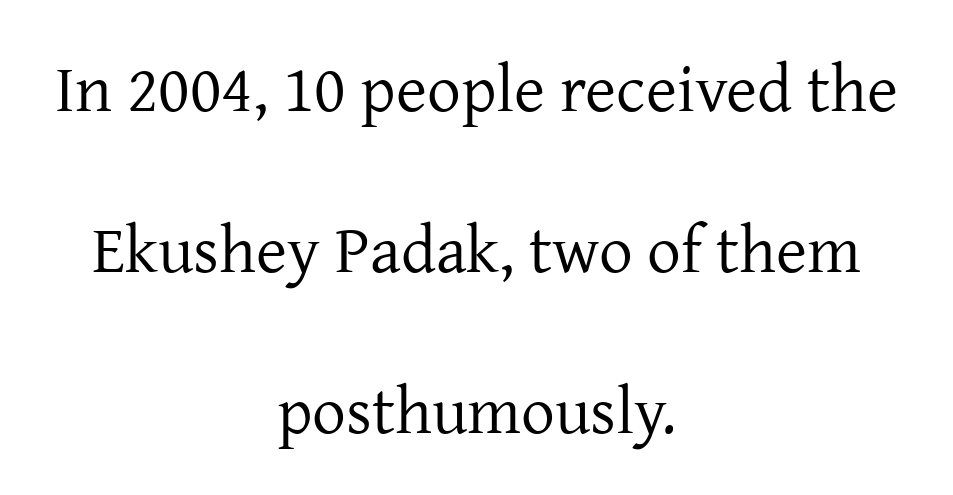
The image shows 67 px regular-weight serif type, upright; set centered, loose line spacing (2.4x), normal letter spacing, not underlined; low stroke contrast and a medium x-height.
